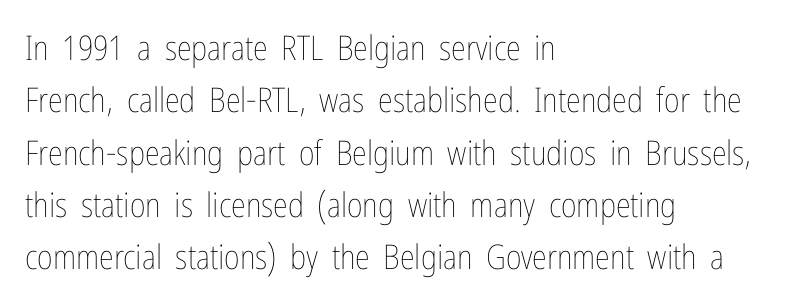
{"italic": "no", "bold": "no", "weight": "thin", "width": "condensed", "stroke_contrast": "low", "x_height": "medium", "monospaced": "no", "underline": "no", "align": "left", "line_spacing": "normal", "line_spacing_ratio": 1.54, "letter_spacing": "normal", "letter_spacing_em": 0.0, "glyph_px": 34}
